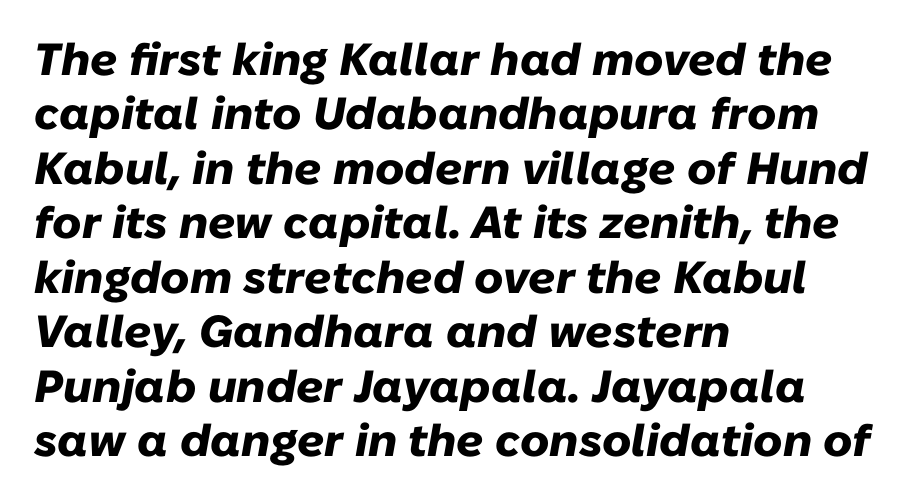
Q: Is the text bold? A: Yes.
Q: Is the text italic (slanted)? A: Yes, it leans right by about 10 degrees.
Q: Is the text underlined? A: No.
Q: How is the paragraph aligned? A: Left-aligned.
Q: Is the spacing between letters normal or unusually wide? A: Normal.
Q: Width (condensed, normal, or wide)? A: Normal.
Q: Stroke contrast? A: Low.
Q: x-height? A: Medium.
Q: Monospaced? A: No.
